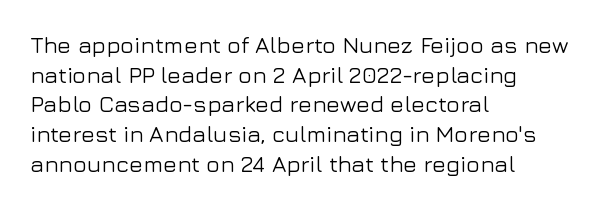
{"italic": "no", "underline": "no", "align": "left", "line_spacing": "normal", "line_spacing_ratio": 1.29, "letter_spacing": "normal", "letter_spacing_em": 0.0, "glyph_px": 23}
